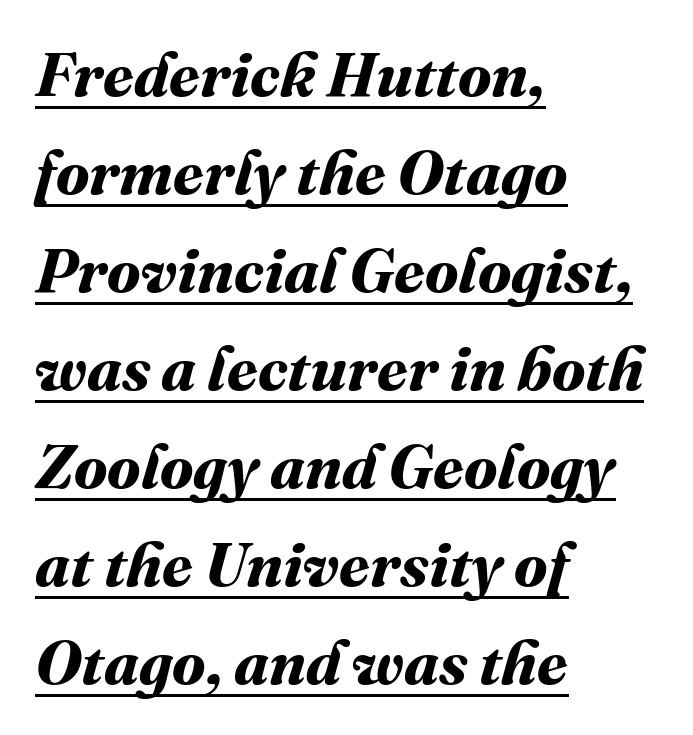
Like a heading marked for emphasis, these lines bear an underscore. Which margin do the lines hug? The left one — the right edge is uneven. Quick note: interline space is typical. This sample uses plain, unmodified letter spacing.
